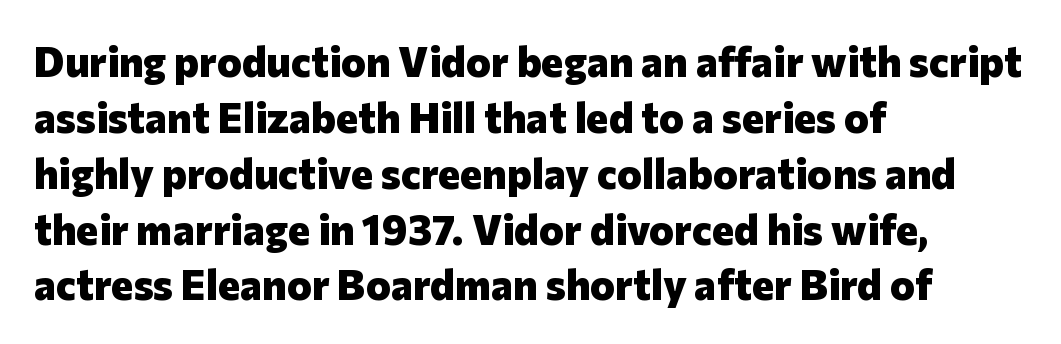
Q: Is the text bold? A: Yes.
Q: Is the text italic (slanted)? A: No, it is upright.
Q: Is the typeface a serif or a sans-serif typeface? A: Sans-serif.
Q: Is the text underlined? A: No.
Q: How is the paragraph aligned? A: Left-aligned.
Q: Is the spacing between letters normal or unusually wide? A: Normal.
Q: Is the spacing between lines tight, normal or loose? A: Normal.
Q: Width (condensed, normal, or wide)? A: Normal.
Q: Stroke contrast? A: Low.
Q: x-height? A: Medium.
Q: Monospaced? A: No.
